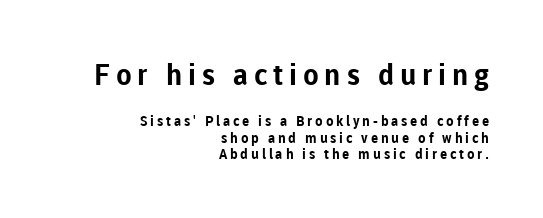
The image shows 29 px bold sans-serif type, upright; set right-aligned, line spacing 1.18x, unusually wide letter spacing (+0.2 em), not underlined; the first (top) block is 2.07x larger; low stroke contrast and a medium x-height.
